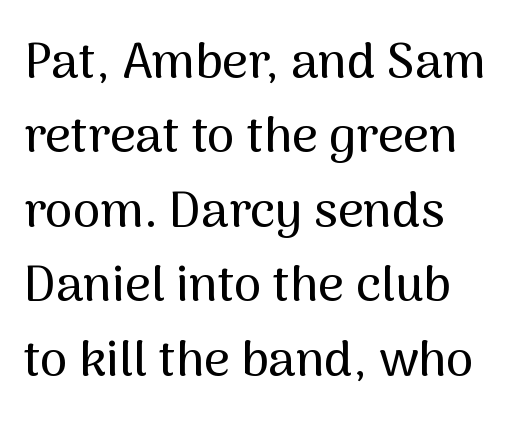
Q: Is the text italic (slanted)? A: No, it is upright.
Q: Is the typeface a serif or a sans-serif typeface? A: Sans-serif.
Q: Is the text underlined? A: No.
Q: Is the spacing between letters normal or unusually wide? A: Normal.
Q: Is the spacing between lines tight, normal or loose? A: Normal.
Q: Width (condensed, normal, or wide)? A: Normal.
Q: Stroke contrast? A: Medium.
Q: x-height? A: Medium.
Q: Monospaced? A: No.
